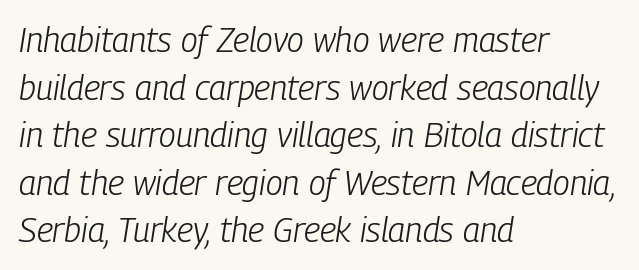
{"italic": "yes", "lean": "right", "slant_degrees": 9, "bold": "no", "weight": "light", "width": "condensed", "stroke_contrast": "low", "x_height": "medium", "monospaced": "no", "underline": "no", "align": "left", "line_spacing": "normal", "line_spacing_ratio": 1.4, "letter_spacing": "normal", "letter_spacing_em": 0.0, "glyph_px": 34}
